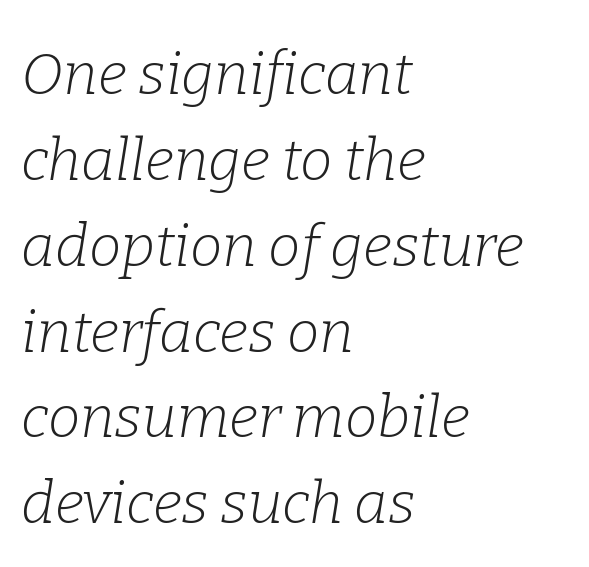
The image shows 58 px light serif type, italic (leaning right); set left-aligned, normal line spacing (1.48x), normal letter spacing, not underlined; low stroke contrast and a medium x-height.
